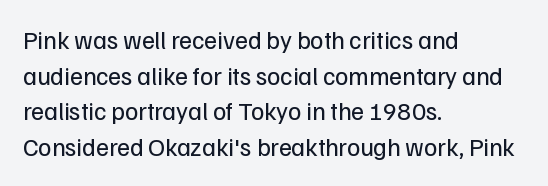
Q: Is the text bold? A: No.
Q: Is the text italic (slanted)? A: No, it is upright.
Q: Is the text underlined? A: No.
Q: How is the paragraph aligned? A: Left-aligned.
Q: Is the spacing between letters normal or unusually wide? A: Normal.
Q: Is the spacing between lines tight, normal or loose? A: Normal.
